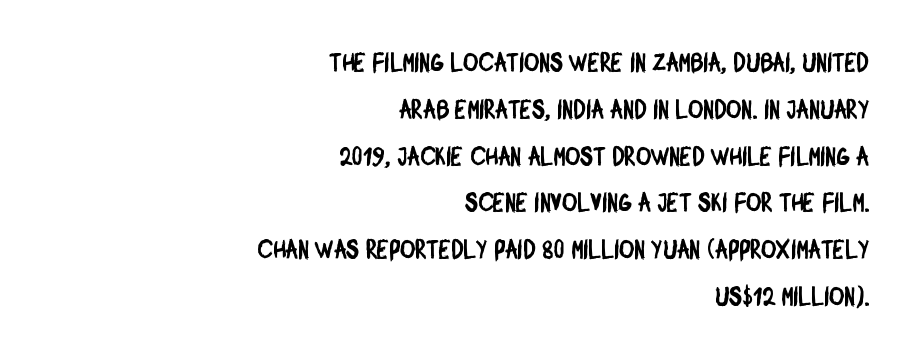
Q: Is the text underlined? A: No.
Q: How is the paragraph aligned? A: Right-aligned.
Q: Is the spacing between letters normal or unusually wide? A: Normal.
